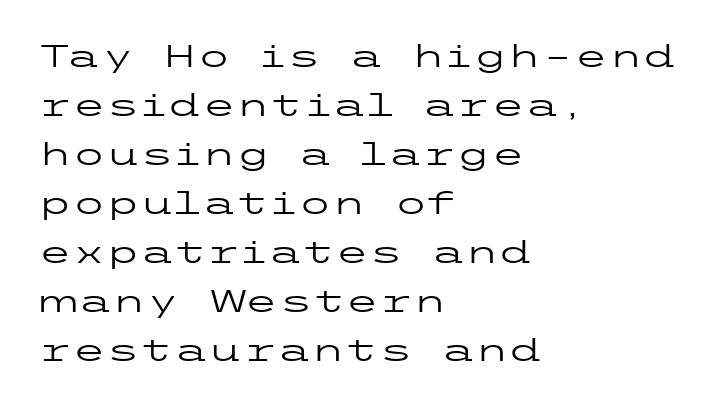
{"serif": "no", "italic": "no", "bold": "no", "weight": "regular", "width": "wide", "stroke_contrast": "low", "x_height": "medium", "underline": "no", "align": "left", "line_spacing": "normal", "line_spacing_ratio": 1.58, "letter_spacing": "normal", "letter_spacing_em": 0.0, "glyph_px": 31}
